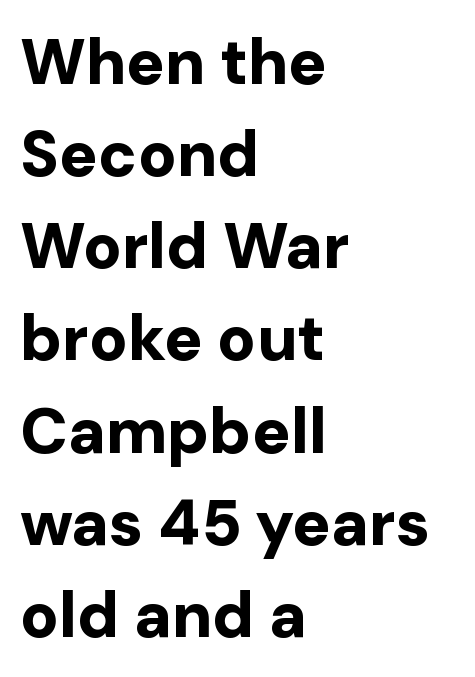
Note: no serifs on the glyphs. The rendering uses natural spacing where letterforms have individual widths. Successive baselines arrive at the customary interval. Leftover space on each line is placed entirely after the last word.
